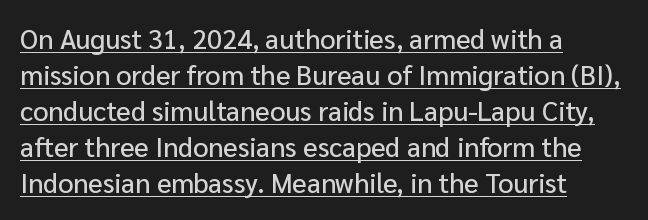
The image shows 27 px text type, upright; set left-aligned, normal line spacing (1.33x), normal letter spacing, underlined.
